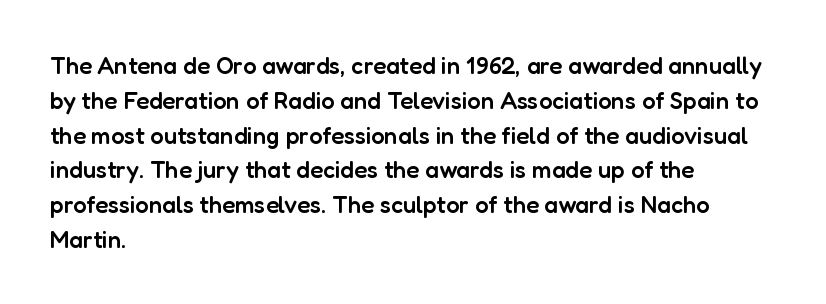
Q: Is the text bold? A: Semi-bold.
Q: Is the text italic (slanted)? A: No, it is upright.
Q: Is the text underlined? A: No.
Q: How is the paragraph aligned? A: Left-aligned.
Q: Is the spacing between letters normal or unusually wide? A: Normal.
Q: Is the spacing between lines tight, normal or loose? A: Normal.
